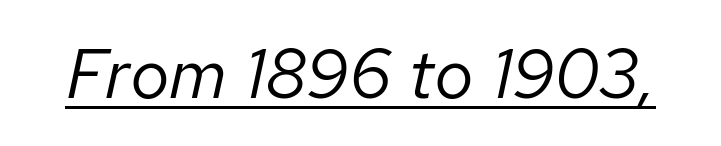
{"italic": "yes", "lean": "right", "slant_degrees": 12, "bold": "no", "weight": "regular", "width": "normal", "stroke_contrast": "low", "x_height": "medium", "monospaced": "no", "underline": "yes", "letter_spacing": "normal", "letter_spacing_em": 0.0, "glyph_px": 70}
